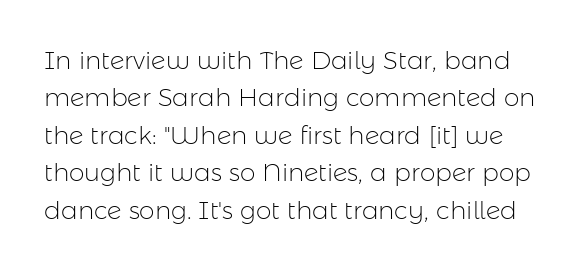
Q: Is the text bold? A: No.
Q: Is the text italic (slanted)? A: No, it is upright.
Q: Is the text underlined? A: No.
Q: Is the spacing between letters normal or unusually wide? A: Normal.
Q: Is the spacing between lines tight, normal or loose? A: Normal.
